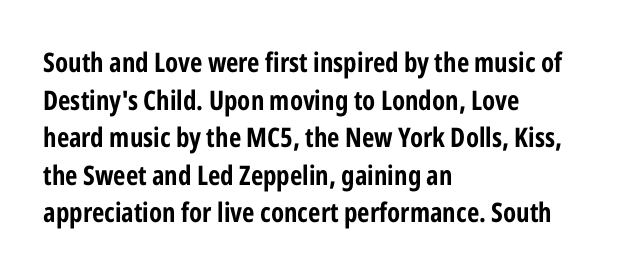
The image shows 27 px bold type, upright; set left-aligned, normal line spacing (1.39x), normal letter spacing, not underlined.
